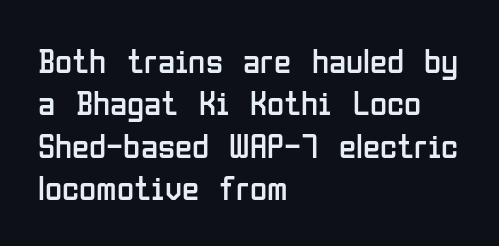
{"serif": "no", "italic": "no", "bold": "no", "weight": "regular", "width": "condensed", "stroke_contrast": "low", "x_height": "medium", "monospaced": "no", "underline": "no", "align": "left", "line_spacing_ratio": 1.21, "letter_spacing": "normal", "letter_spacing_em": 0.0, "glyph_px": 35}
